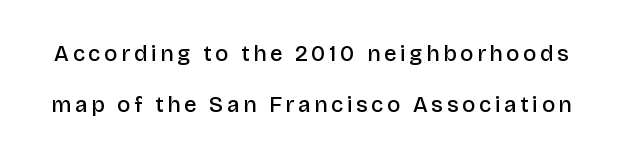
Q: Is the text bold? A: Semi-bold.
Q: Is the text italic (slanted)? A: No, it is upright.
Q: Is the text underlined? A: No.
Q: Is the spacing between lines tight, normal or loose? A: Loose.
